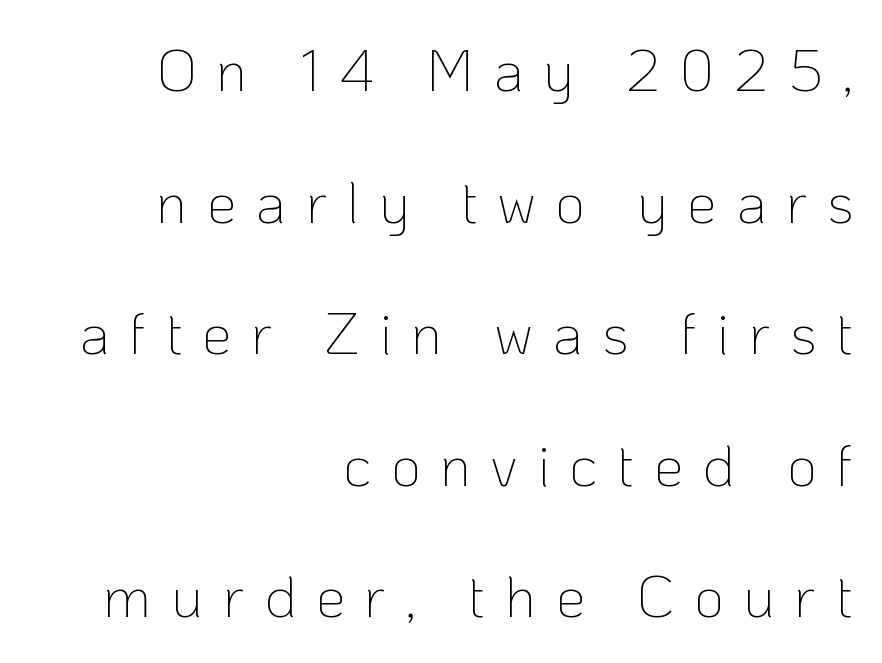
Q: Is the text bold? A: No.
Q: Is the text italic (slanted)? A: No, it is upright.
Q: Is the typeface a serif or a sans-serif typeface? A: Sans-serif.
Q: Is the text underlined? A: No.
Q: How is the paragraph aligned? A: Right-aligned.
Q: Is the spacing between letters normal or unusually wide? A: Unusually wide.
Q: Is the spacing between lines tight, normal or loose? A: Loose.
Q: Width (condensed, normal, or wide)? A: Normal.
Q: Stroke contrast? A: Low.
Q: x-height? A: Medium.
Q: Monospaced? A: No.
